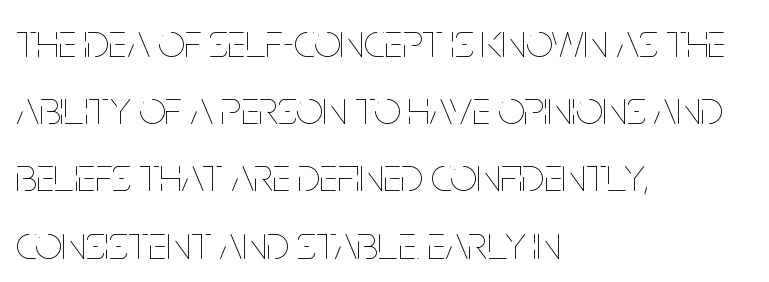
{"italic": "no", "bold": "no", "weight": "thin", "width": "condensed", "stroke_contrast": "low", "x_height": "large", "monospaced": "no", "underline": "no", "align": "left", "line_spacing": "normal", "line_spacing_ratio": 1.43, "letter_spacing": "normal", "letter_spacing_em": 0.0, "glyph_px": 47}
